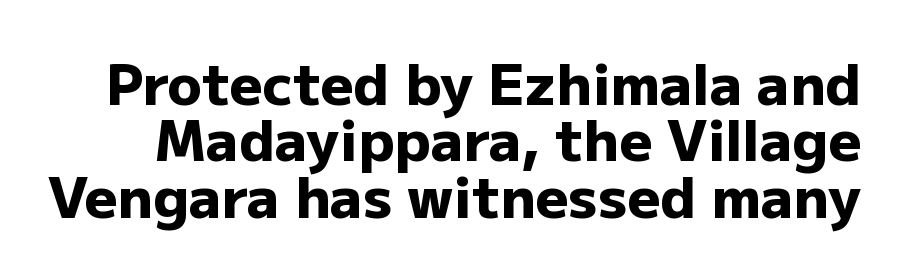
The image shows 57 px heavy sans-serif type, upright; set tight line spacing (0.99x), normal letter spacing, not underlined; low stroke contrast and a medium x-height.
